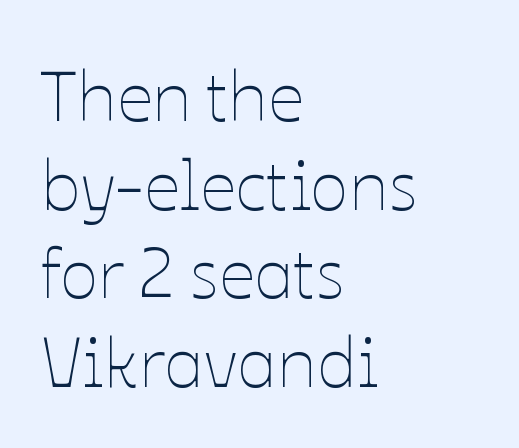
{"italic": "no", "bold": "no", "weight": "thin", "width": "normal", "stroke_contrast": "low", "x_height": "medium", "monospaced": "no", "underline": "no", "align": "left", "line_spacing": "normal", "line_spacing_ratio": 1.25, "letter_spacing": "normal", "letter_spacing_em": 0.0, "glyph_px": 71}
